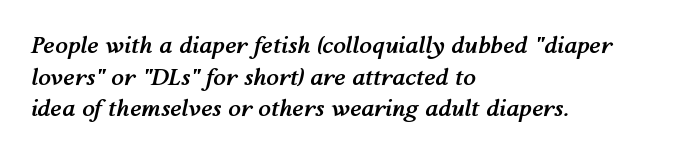
The lines are quadded left. A clean baseline with only descenders dipping below it. Compared with typical body copy, the letter spacing here is the same. Italic? Definitely — the glyphs are oblique. This block has exactly the height ordinary leading produces.
